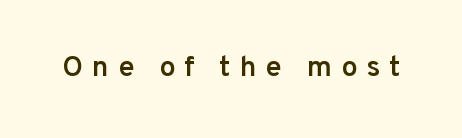
{"serif": "no", "italic": "no", "bold": "semi", "weight": "semibold", "width": "normal", "stroke_contrast": "low", "x_height": "medium", "monospaced": "no", "underline": "no", "letter_spacing": "wide", "letter_spacing_em": 0.31, "glyph_px": 29}
